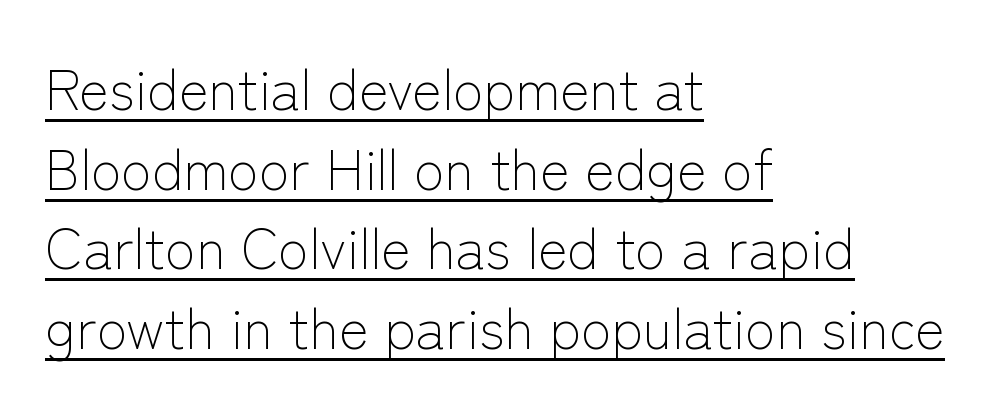
Baseline-to-baseline distance is the conventional proportion of letter height. Summary of weight: not heavy and not bold. Decoration check: the copy is underlined. Tracking here is standard; glyphs follow each other at the usual distance. Every stem runs plumb, perpendicular to the baseline. Leftover space on each line is placed entirely after the last word.
